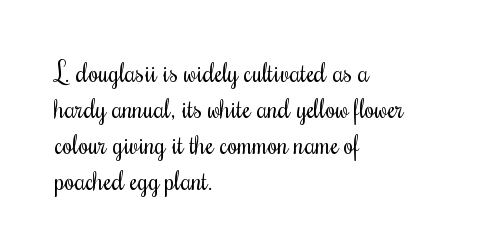
The image shows 26 px text type; set left-aligned, normal line spacing (1.38x), normal letter spacing, not underlined.
